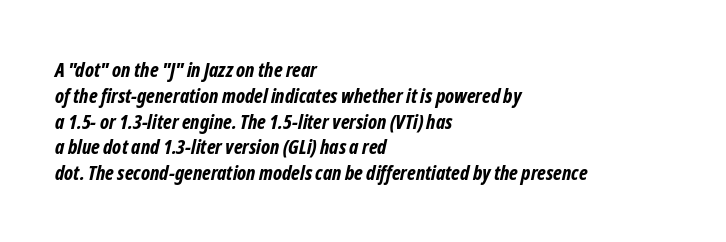
{"bold": "yes", "underline": "no", "align": "left", "line_spacing": "normal", "line_spacing_ratio": 1.29, "letter_spacing": "normal", "letter_spacing_em": 0.0, "glyph_px": 20}
